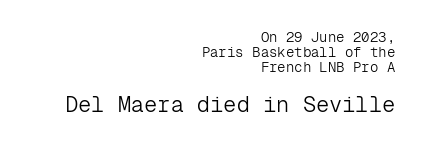
The image shows 22 px text type, upright; set right-aligned, tight line spacing (1.06x), normal letter spacing, not underlined; the second (bottom) block is 1.57x larger.
